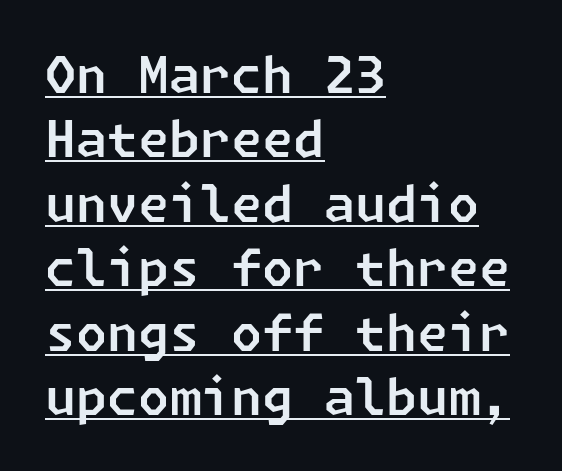
The image shows 50 px sans-serif type; set left-aligned, normal line spacing (1.29x), normal letter spacing, underlined; low stroke contrast and a medium x-height.
